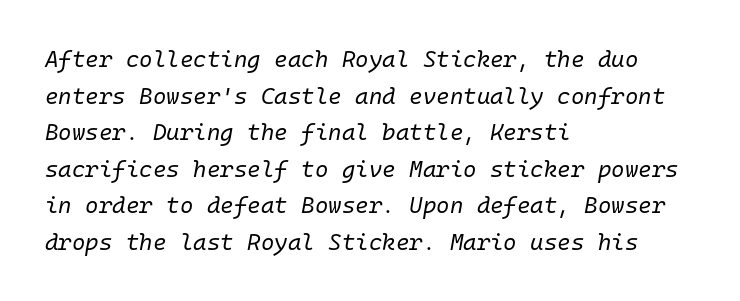
Q: Is the text bold? A: No.
Q: Is the text italic (slanted)? A: Yes, it leans right by about 10 degrees.
Q: Is the text underlined? A: No.
Q: How is the paragraph aligned? A: Left-aligned.
Q: Is the spacing between letters normal or unusually wide? A: Normal.
Q: Is the spacing between lines tight, normal or loose? A: Normal.
